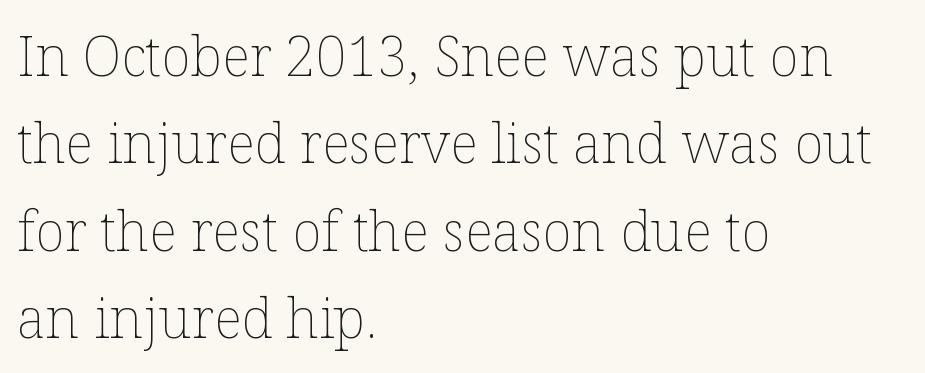
{"italic": "no", "bold": "no", "weight": "thin", "width": "normal", "stroke_contrast": "low", "x_height": "medium", "monospaced": "no", "underline": "no", "align": "left", "line_spacing": "normal", "line_spacing_ratio": 1.59, "letter_spacing": "normal", "letter_spacing_em": 0.0, "glyph_px": 55}
